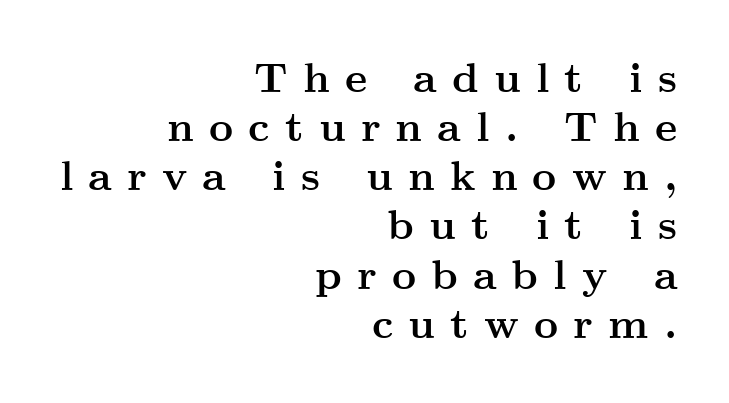
You can tell it's not italic because the verticals are truly vertical. The glyphs have the mass of a bold cut. The passage shown has open, widely tracked lettering throughout. Leftover space on each line is placed entirely before the opening word.
